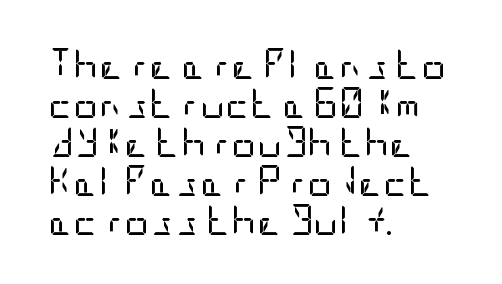
{"serif": "no", "italic": "no", "bold": "no", "weight": "regular", "width": "condensed", "stroke_contrast": "low", "x_height": "large", "underline": "no", "align": "left", "line_spacing": "normal", "line_spacing_ratio": 1.26, "letter_spacing": "normal", "letter_spacing_em": 0.0, "glyph_px": 31}
